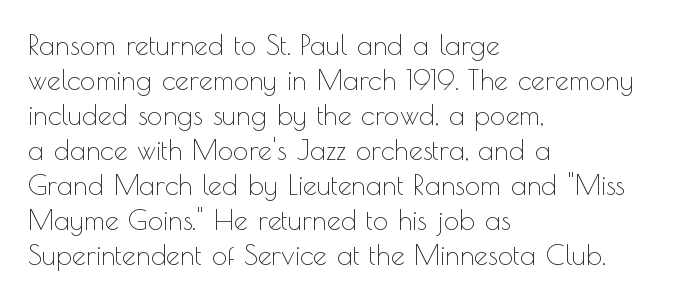
A sans-serif font was chosen for this passage. Nothing heavy about these letters — not bold at all. Default kerning and tracking; the words read as compact shapes. Underlining? Definitely not there. The vertical gap from one line to the next is medium.
